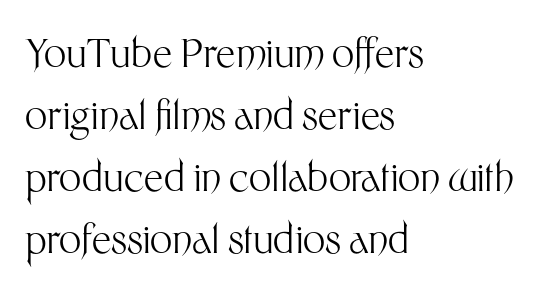
{"serif": "no", "italic": "no", "bold": "no", "weight": "light", "width": "normal", "stroke_contrast": "medium", "x_height": "medium", "monospaced": "no", "underline": "no", "align": "left", "line_spacing": "normal", "line_spacing_ratio": 1.59, "letter_spacing": "normal", "letter_spacing_em": 0.0, "glyph_px": 39}
